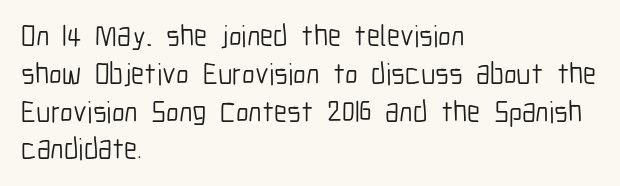
Q: Is the text bold? A: No.
Q: Is the text italic (slanted)? A: No, it is upright.
Q: Is the typeface a serif or a sans-serif typeface? A: Sans-serif.
Q: Is the text underlined? A: No.
Q: How is the paragraph aligned? A: Left-aligned.
Q: Is the spacing between letters normal or unusually wide? A: Normal.
Q: Is the spacing between lines tight, normal or loose? A: Normal.
Q: Width (condensed, normal, or wide)? A: Condensed.
Q: Stroke contrast? A: Low.
Q: x-height? A: Medium.
Q: Monospaced? A: No.
